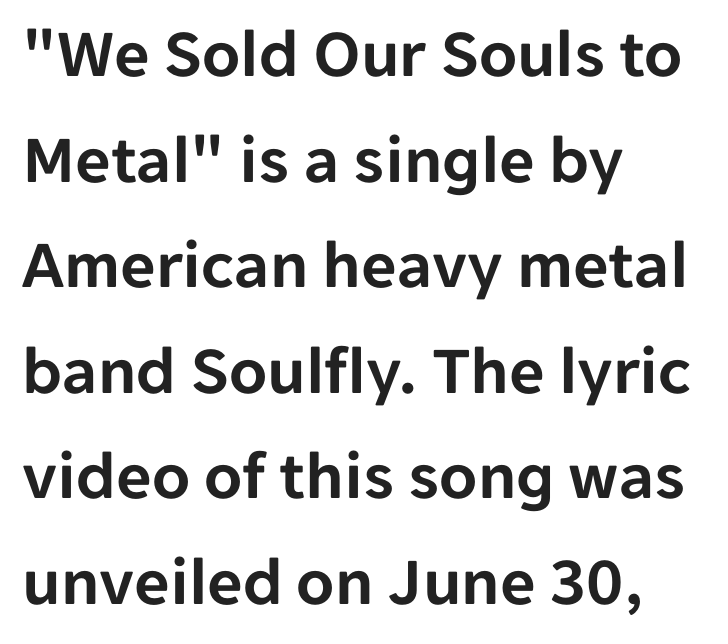
The designer went with a sans here, leaving each stem footless. Each line starts at the same left margin while the right side varies. This is the regular roman posture of the typeface. The line texture is even and compact thanks to regular tracking. The face used here is proportionally spaced, like ordinary book or web type.
